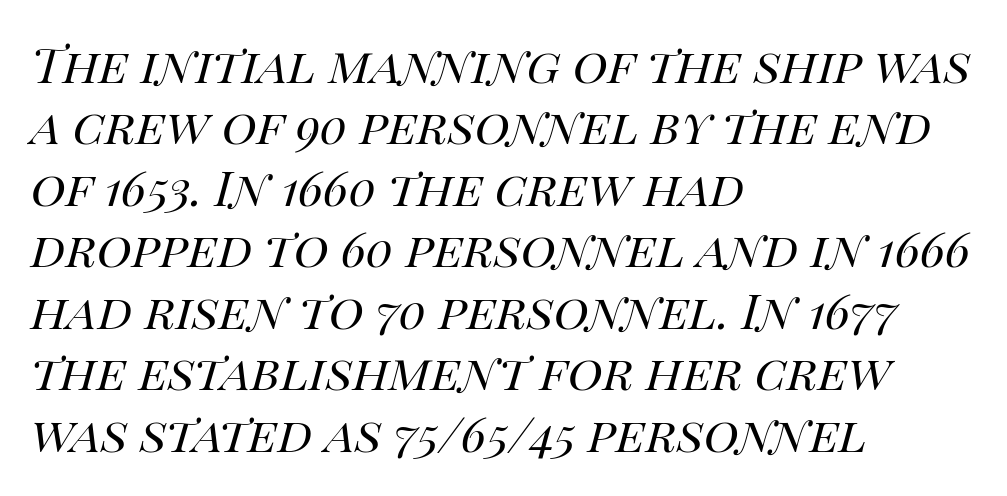
The image shows 48 px regular-weight type, italic (leaning right); set left-aligned, normal line spacing (1.28x), normal letter spacing, not underlined; high stroke contrast and a large x-height.
